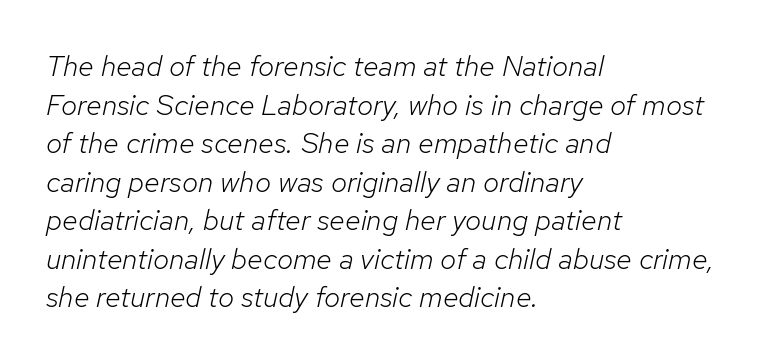
The image shows 29 px light type, italic (leaning right); set left-aligned, normal line spacing (1.33x), normal letter spacing, not underlined; low stroke contrast and a medium x-height.
